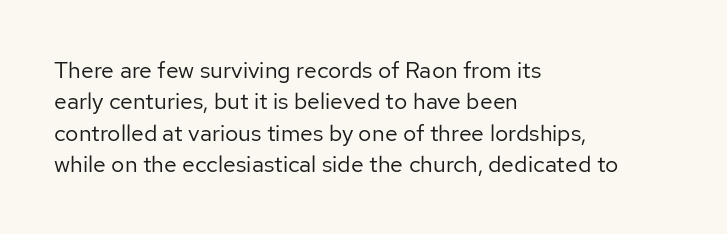
Q: Is the text bold? A: No.
Q: Is the text italic (slanted)? A: No, it is upright.
Q: Is the text underlined? A: No.
Q: How is the paragraph aligned? A: Left-aligned.
Q: Is the spacing between letters normal or unusually wide? A: Normal.
Q: Is the spacing between lines tight, normal or loose? A: Normal.
